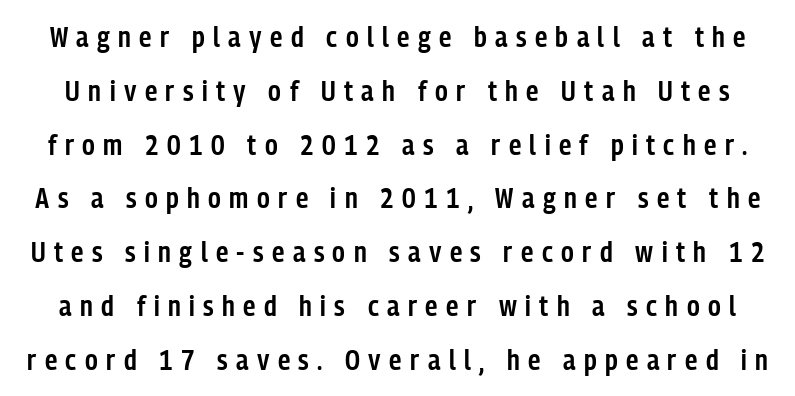
Only glyphs here, with clear space below each row. Students, note that the glyphs here are deliberately spaced far apart. The lines are spread far apart with generous leading. The letters are semibold — heavier than regular but short of a full bold. The typeface chosen for these lines omits serifs.
